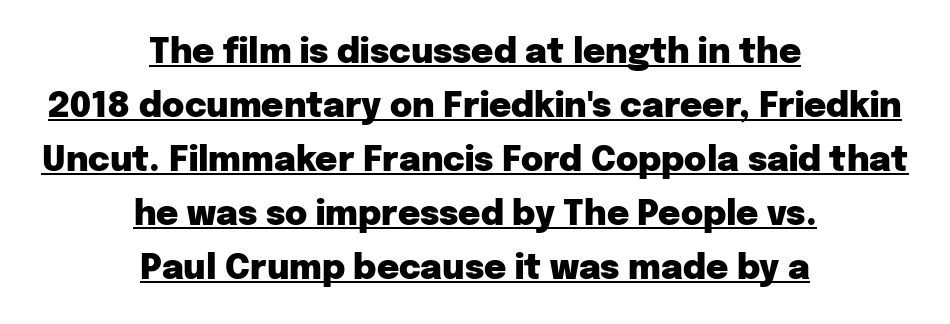
The image shows 34 px heavy sans-serif type, upright; set centered, normal line spacing (1.59x), normal letter spacing, underlined; low stroke contrast and a medium x-height.
